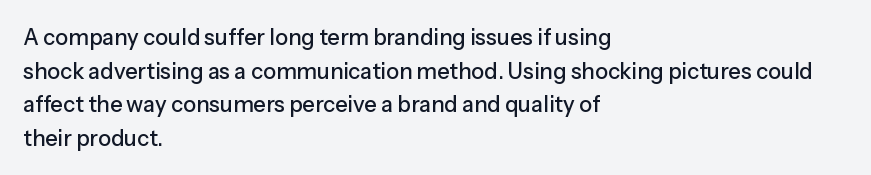
The image shows 22 px text type, upright; set left-aligned, normal line spacing (1.53x), normal letter spacing, not underlined.
